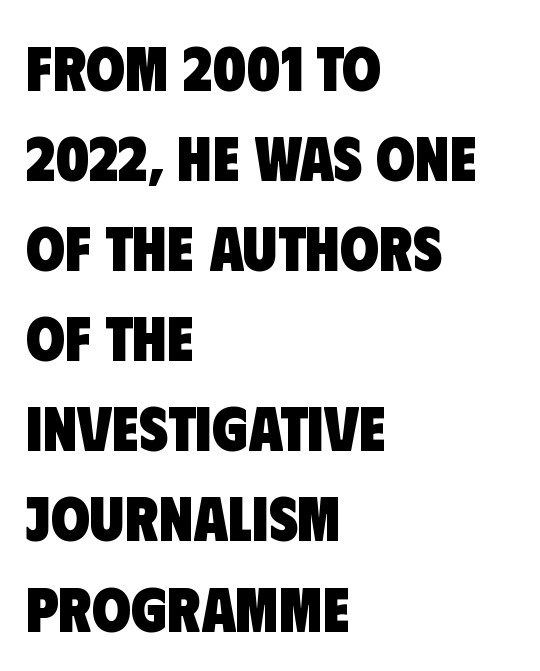
The image shows 63 px heavy, condensed sans-serif type; set left-aligned, normal line spacing (1.43x), normal letter spacing, not underlined; low stroke contrast and a large x-height.
